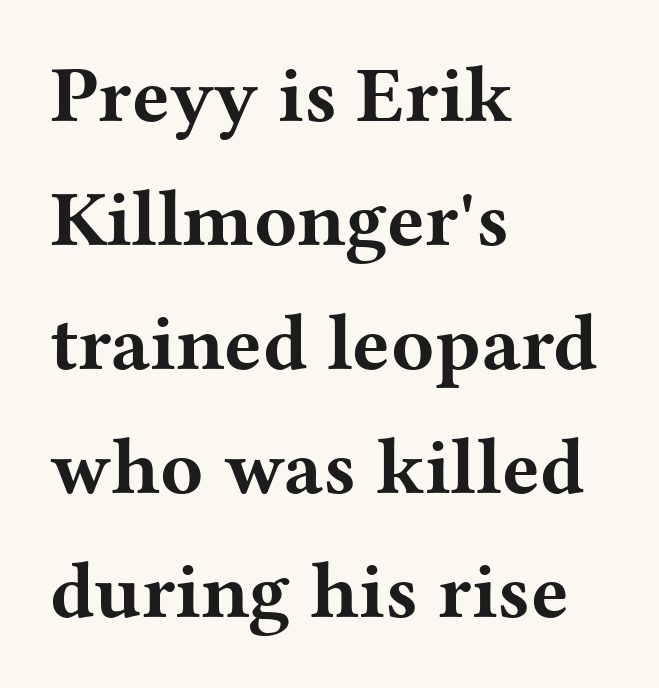
{"serif": "yes", "italic": "no", "bold": "yes", "weight": "bold", "width": "wide", "stroke_contrast": "medium", "x_height": "medium", "monospaced": "no", "underline": "no", "align": "left", "line_spacing": "normal", "line_spacing_ratio": 1.57, "letter_spacing": "normal", "letter_spacing_em": 0.0, "glyph_px": 79}
